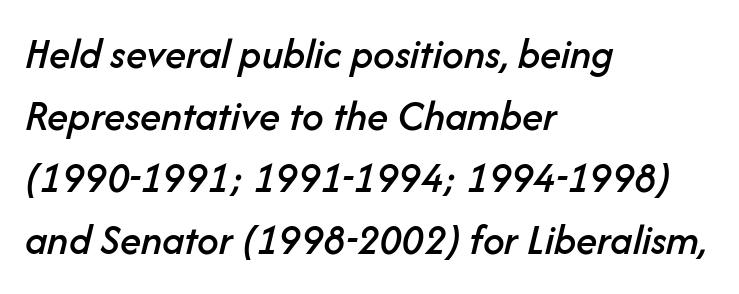
You could not count columns in this text — the font is proportionally spaced. Regular leading. Observe the ordinary spacing: letters are neighbours, not strangers. A classic flush-left, rag-right setting is used for this passage. Any mark beneath the type? The region is blank. Slanted lettering throughout.
